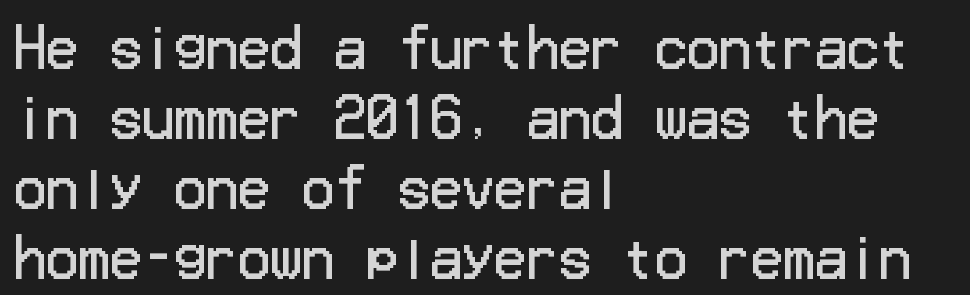
Which margin do the lines hug? The left one — the right edge is uneven. No feet cap the strokes, marking this as sans-serif type. Posture: straight, roman, zero tilt. The rows are spaced the way most documents space them. Unbolded letterforms with no extra heft. Default kerning and tracking; the words read as compact shapes.
